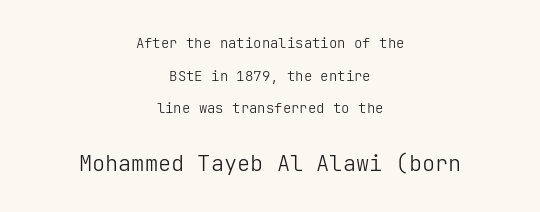
Q: Is the text bold? A: No.
Q: Is the text italic (slanted)? A: No, it is upright.
Q: Is the text underlined? A: No.
Q: How is the paragraph aligned? A: Centered.
Q: Is the spacing between letters normal or unusually wide? A: Normal.
Q: Is the spacing between lines tight, normal or loose? A: Loose.
Q: Which block of text is set in a larger size, the first (top) or the second (bottom)? A: The second (bottom) one.
